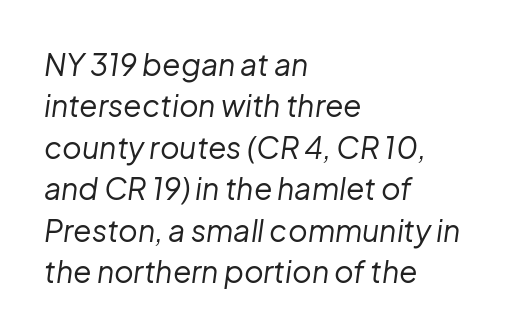
Each row of text sits above clean, open space. Posture: slanted. Horizontal bands of white between lines are of average thickness. Letter spacing: default. The passage shown is typed in a proportional face where columns would drift.
